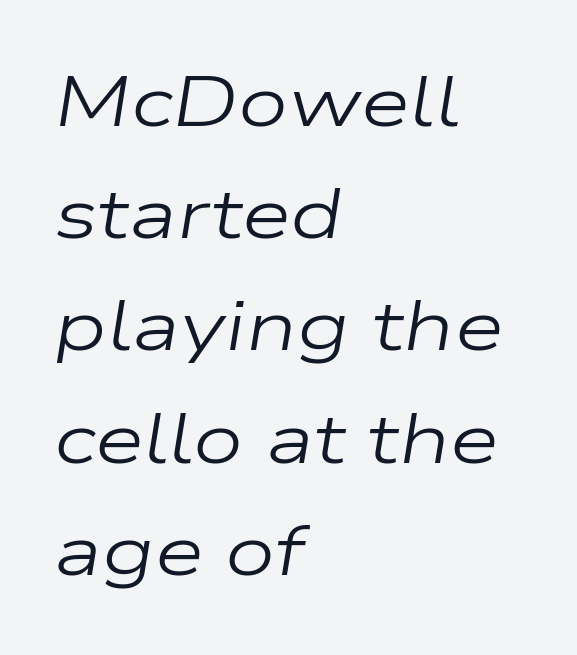
The image shows 71 px regular-weight, wide type, italic (leaning right); set left-aligned, normal line spacing (1.58x), normal letter spacing, not underlined; low stroke contrast and a medium x-height.
